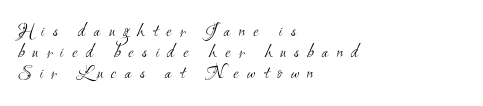
Q: Is the text bold? A: No.
Q: Is the text underlined? A: No.
Q: How is the paragraph aligned? A: Left-aligned.
Q: Is the spacing between letters normal or unusually wide? A: Unusually wide.
Q: Is the spacing between lines tight, normal or loose? A: Tight.
